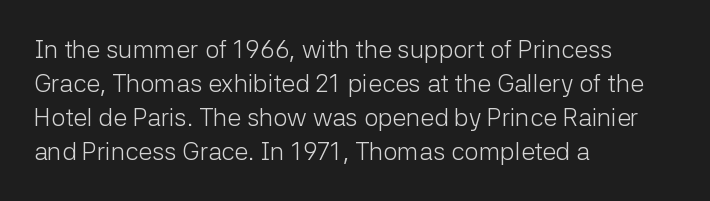
The image shows 25 px text type, upright; set left-aligned, normal line spacing (1.36x), normal letter spacing, not underlined.
